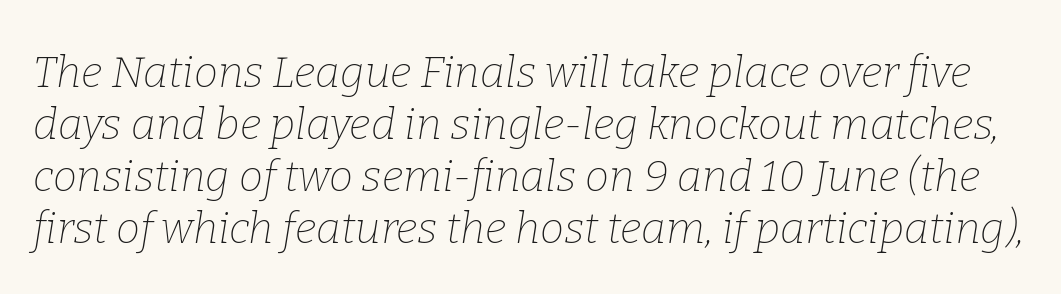
Q: Is the text bold? A: No.
Q: Is the text italic (slanted)? A: Yes, it leans right by about 9 degrees.
Q: Is the typeface a serif or a sans-serif typeface? A: Serif.
Q: Is the text underlined? A: No.
Q: Is the spacing between letters normal or unusually wide? A: Normal.
Q: Width (condensed, normal, or wide)? A: Normal.
Q: Stroke contrast? A: Low.
Q: x-height? A: Medium.
Q: Monospaced? A: No.
